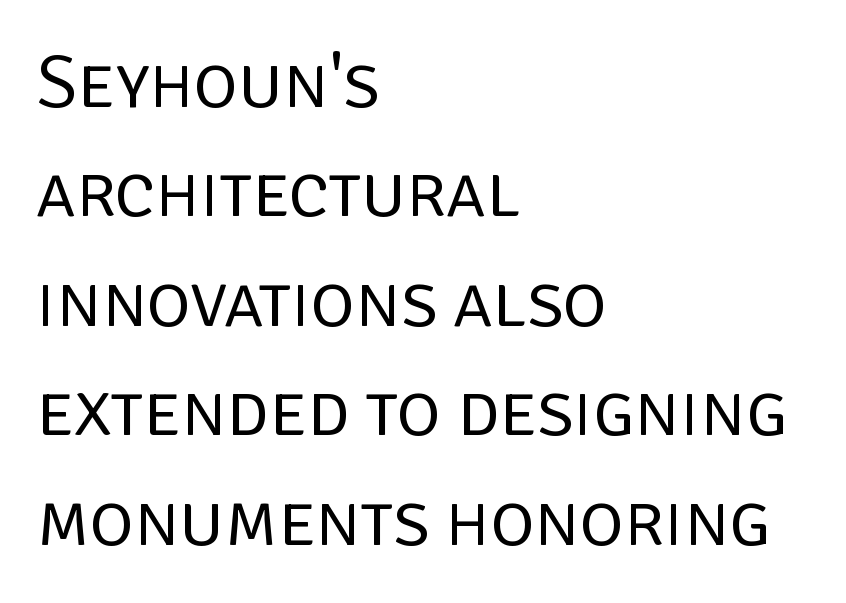
The image shows 75 px regular-weight sans-serif type, upright; set left-aligned, normal line spacing (1.46x), normal letter spacing, not underlined; low stroke contrast and a large x-height.
